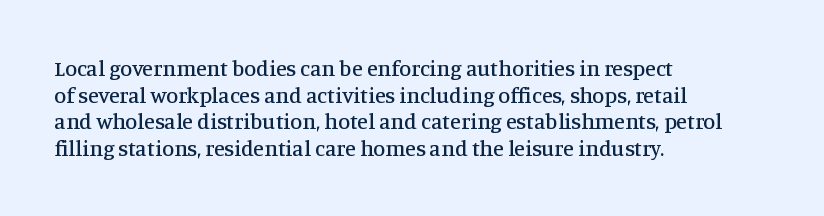
Q: Is the text italic (slanted)? A: No, it is upright.
Q: Is the text underlined? A: No.
Q: How is the paragraph aligned? A: Left-aligned.
Q: Is the spacing between letters normal or unusually wide? A: Normal.
